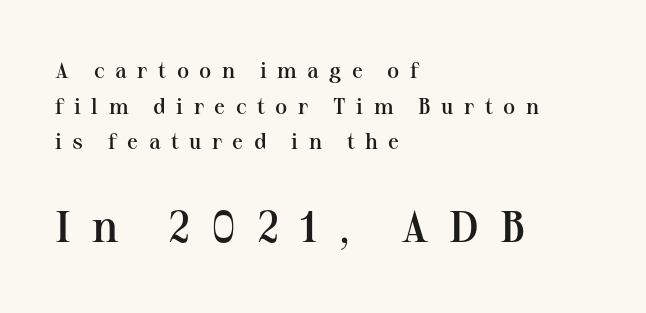
{"serif": "yes", "italic": "no", "bold": "semi", "weight": "semibold", "width": "normal", "stroke_contrast": "medium", "x_height": "medium", "monospaced": "no", "underline": "no", "align": "left", "line_spacing": "normal", "line_spacing_ratio": 1.62, "letter_spacing": "wide", "letter_spacing_em": 0.47, "larger_block": "second", "size_ratio": 2.0, "glyph_px": 44}
